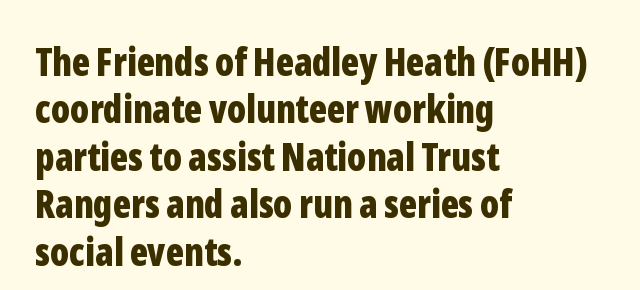
The image shows 38 px bold, condensed sans-serif type, upright; set left-aligned, normal line spacing (1.25x), normal letter spacing, not underlined; low stroke contrast and a medium x-height.
